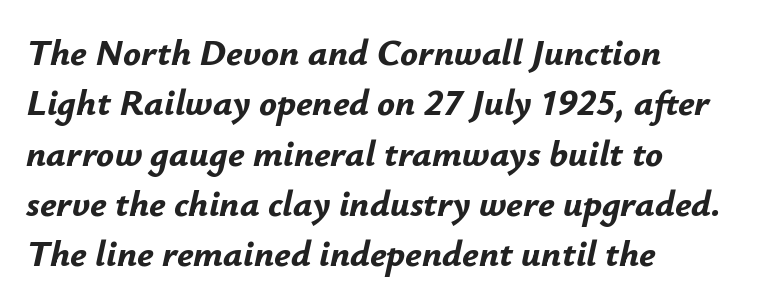
The image shows 37 px bold type, italic (leaning right); set left-aligned, normal line spacing (1.36x), normal letter spacing, not underlined; low stroke contrast and a small x-height.
